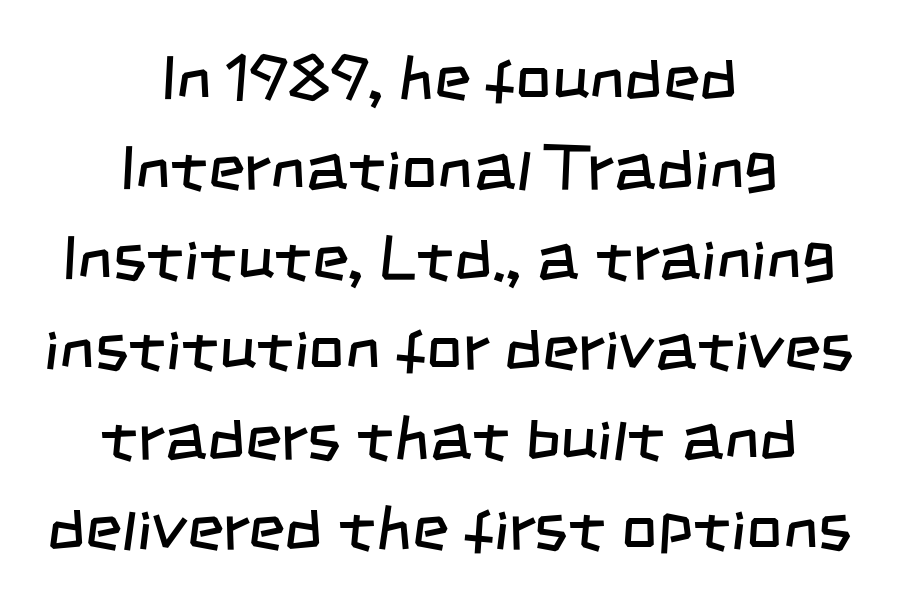
Q: Is the text bold? A: No.
Q: Is the typeface a serif or a sans-serif typeface? A: Sans-serif.
Q: Is the text underlined? A: No.
Q: How is the paragraph aligned? A: Centered.
Q: Is the spacing between letters normal or unusually wide? A: Normal.
Q: Is the spacing between lines tight, normal or loose? A: Normal.
Q: Width (condensed, normal, or wide)? A: Condensed.
Q: Stroke contrast? A: Low.
Q: x-height? A: Large.
Q: Monospaced? A: No.
